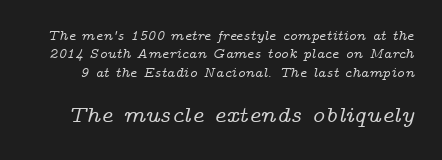
The image shows 23 px text type, italic (leaning right); set normal line spacing (1.32x), normal letter spacing, not underlined; the second (bottom) block is 1.64x larger.
